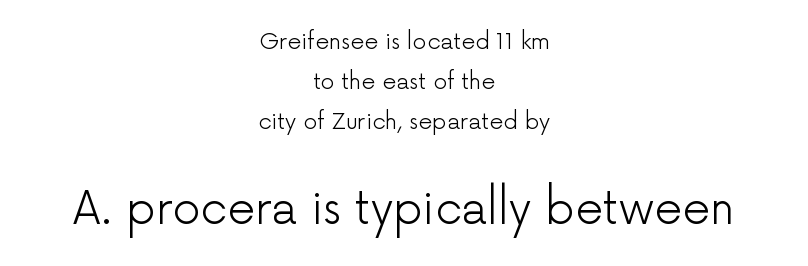
The image shows 44 px light sans-serif type, upright; set centered, line spacing 1.81x, normal letter spacing, not underlined; the second (bottom) block is 2.0x larger; low stroke contrast and a medium x-height.
